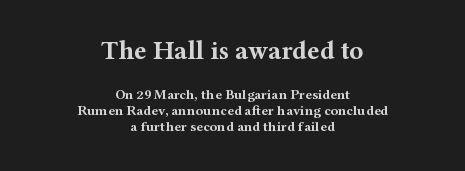
Rule under the text: the space is simply empty. Is there any slant? The stems are plumb. Honestly, the letter spacing is just normal — you wouldn't notice it. Each glyph is drawn with heavy, bold strokes. Where is the straight margin? There isn't one; the lines are centered. The designer gave the opening block more size than the closing block.
